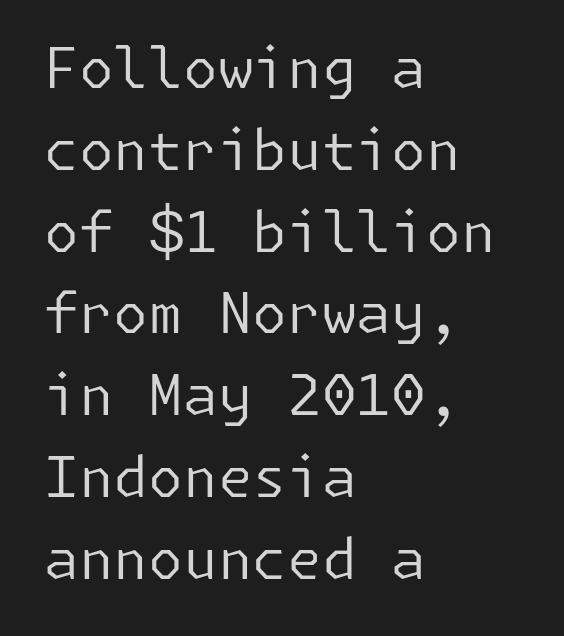
The image shows 56 px regular-weight sans-serif type, upright; set left-aligned, normal line spacing (1.46x), normal letter spacing, not underlined; low stroke contrast and a medium x-height.
